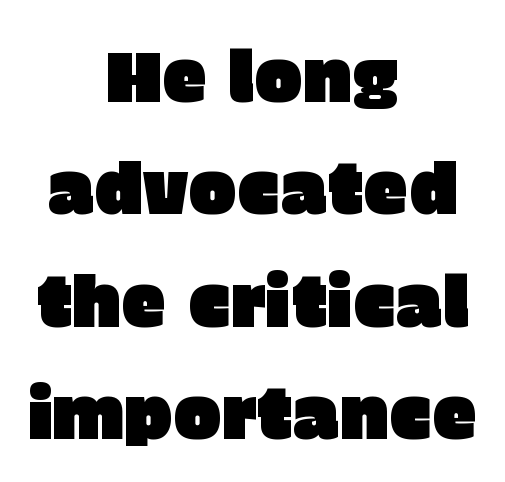
The image shows 72 px sans-serif type, upright; set centered, normal line spacing (1.56x), normal letter spacing, not underlined; low stroke contrast and a large x-height.
